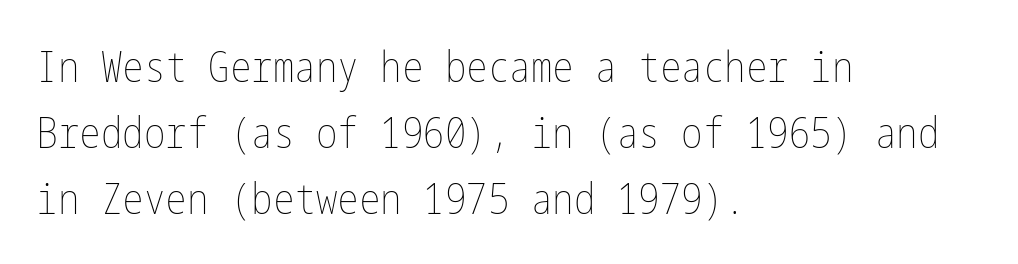
Posture: upright roman. Every row of glyphs begins at an identical x-position on the left. Heaviness? Minimal to ordinary, like unemphasized prose. Glance below the letters and you will spot only blank space.
